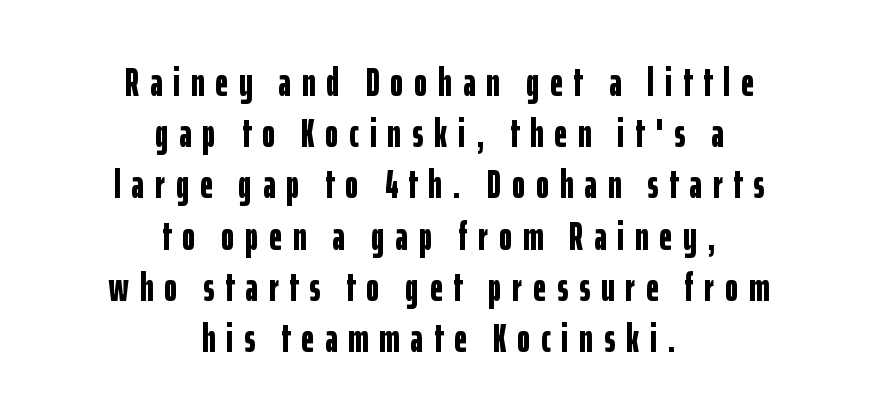
The compositor balanced each line on the midline. No feet cap the strokes, marking this as sans-serif type. A clean baseline with only descenders dipping below it. Posture: vertical. Normally led — the rows are evenly, conventionally spaced. Note the varied advance widths — an 'i' is clearly narrower than an 'm'.
